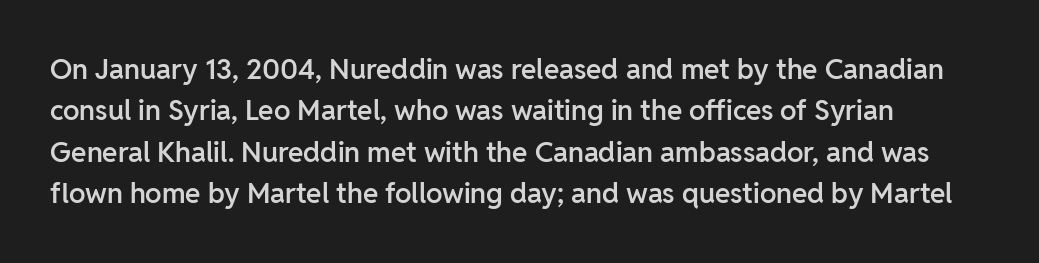
Q: Is the text bold? A: Semi-bold.
Q: Is the text italic (slanted)? A: No, it is upright.
Q: Is the typeface a serif or a sans-serif typeface? A: Sans-serif.
Q: Is the text underlined? A: No.
Q: How is the paragraph aligned? A: Left-aligned.
Q: Is the spacing between letters normal or unusually wide? A: Normal.
Q: Is the spacing between lines tight, normal or loose? A: Normal.
Q: Width (condensed, normal, or wide)? A: Normal.
Q: Stroke contrast? A: Low.
Q: x-height? A: Medium.
Q: Monospaced? A: No.
